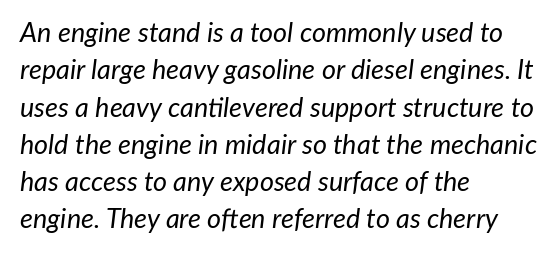
The tracking reads as untouched default to a designer's eye. If you measured baseline to baseline, you'd find a middling distance. The strokes carry an ordinary text weight at most. The axis of the letterforms is tilted away from vertical. Teacher's note: observe the even left margin — that is flush-left alignment. Letters rest on an invisible, unmarked baseline.
